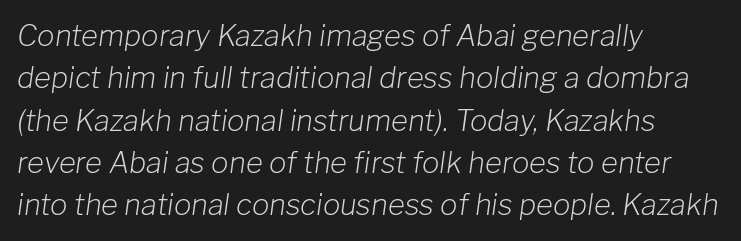
{"italic": "yes", "lean": "right", "slant_degrees": 8, "bold": "no", "weight": "light", "width": "normal", "stroke_contrast": "low", "x_height": "medium", "monospaced": "no", "underline": "no", "align": "left", "line_spacing": "normal", "line_spacing_ratio": 1.46, "letter_spacing": "normal", "letter_spacing_em": 0.0, "glyph_px": 29}
